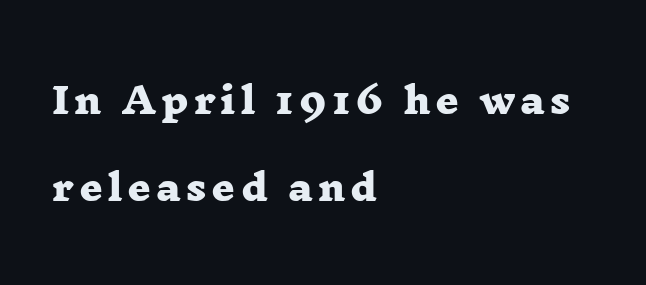
The designer dialed line spacing up above the default. To sum up the face: it has serifs. Is the type bold? Yes — the strokes are clearly thick and heavy. Character widths vary here, with narrow letters taking less room than wide ones.
